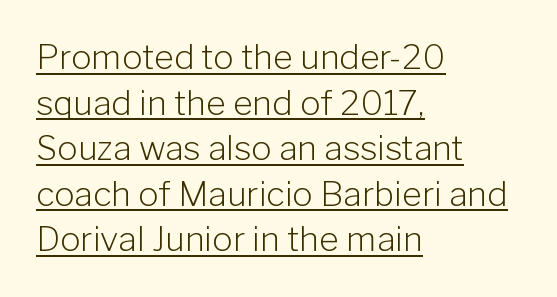
Does a line run under the words? Yes, clearly. The tracking reads as untouched default to a designer's eye. Weight: in the light-to-regular range. Interline gaps are of average width in this sample. The face used here is proportionally spaced, like ordinary book or web type.
